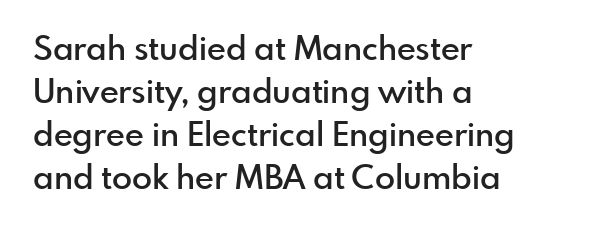
{"serif": "no", "italic": "no", "bold": "semi", "weight": "semibold", "width": "normal", "x_height": "small", "monospaced": "no", "underline": "no", "align": "left", "line_spacing": "normal", "line_spacing_ratio": 1.3, "letter_spacing": "normal", "letter_spacing_em": 0.0, "glyph_px": 33}
